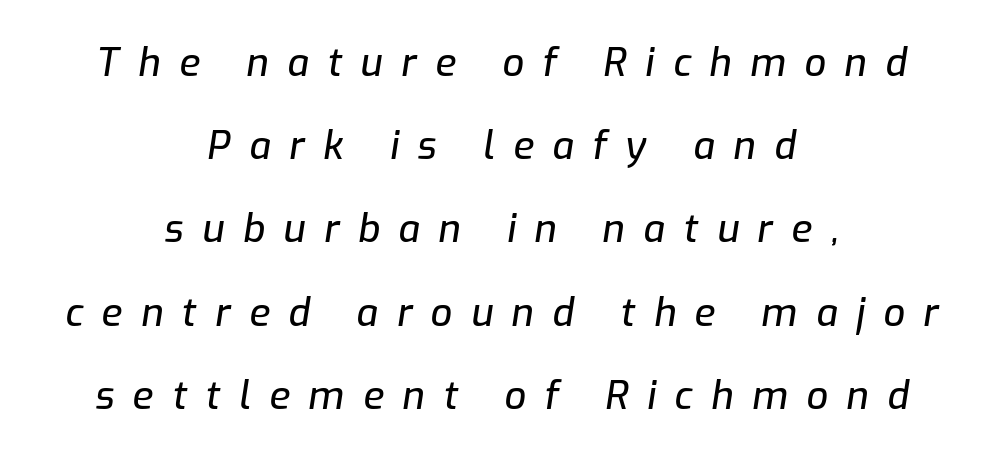
These lines are centered, leaving both edges ragged. The area under the type is left untouched. Loose tracking; the words dissolve into strings of separated letters. These lines are rendered in a variable-pitch font. Rendered with sloped, italic letterforms. Is there much room between lines? Yes — plenty of vertical air separates them.
